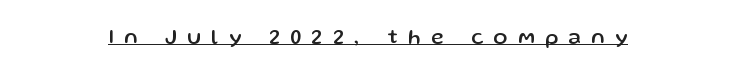
The image shows 21 px text type, upright; set unusually wide letter spacing (+0.5 em), underlined.
